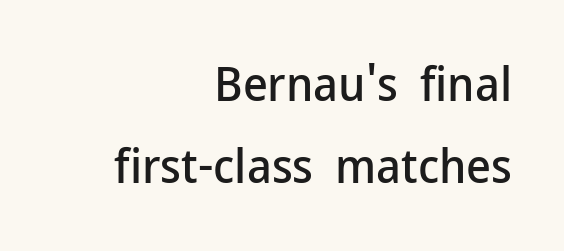
The zone under the glyphs is completely vacant. Default kerning and tracking; the words read as compact shapes. Posture: vertical. The face used here is a sans, in the tradition of grotesques and geometrics. The typesetter chose a ragged-left arrangement here.
